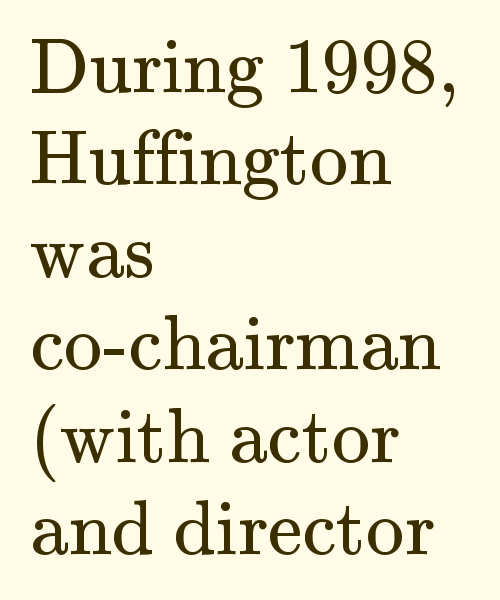
{"serif": "yes", "italic": "no", "bold": "no", "weight": "regular", "width": "normal", "stroke_contrast": "medium", "x_height": "small", "monospaced": "no", "underline": "no", "align": "left", "line_spacing_ratio": 1.2, "letter_spacing": "normal", "letter_spacing_em": 0.0, "glyph_px": 77}
